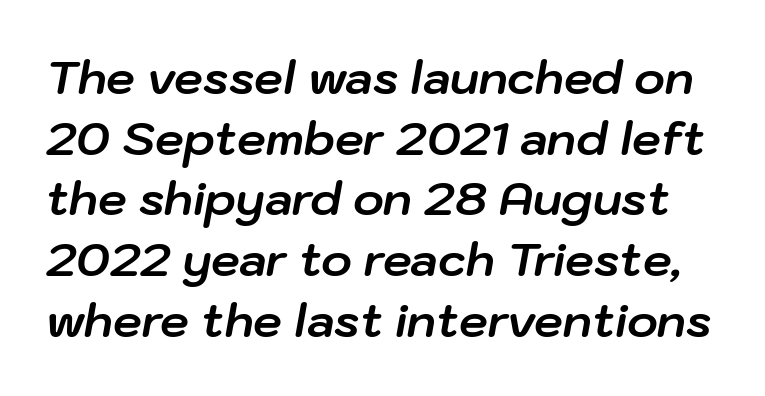
The area under the type is left untouched. Quick note: italic. Varying glyph widths throughout — classic text-font behaviour. The lines sit at an ordinary, default distance from one another. Standard letterfit; no display-style spreading of the glyphs.
